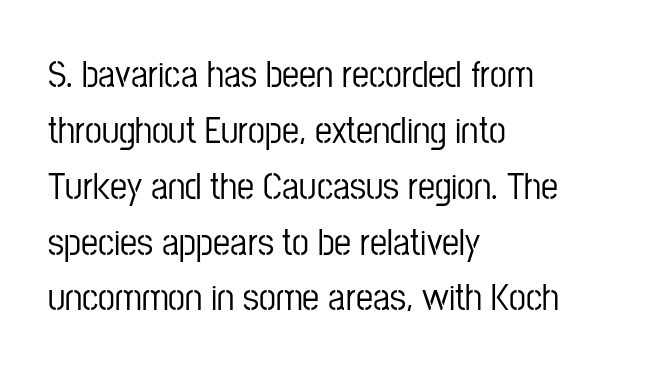
Visually the block forms a straight wall on the left and a jagged coastline on the right. Looks like regular typesetting: each glyph gets only the width it needs. The gap between lines stays unmarked. You can tell it's not italic because the verticals are truly vertical.
